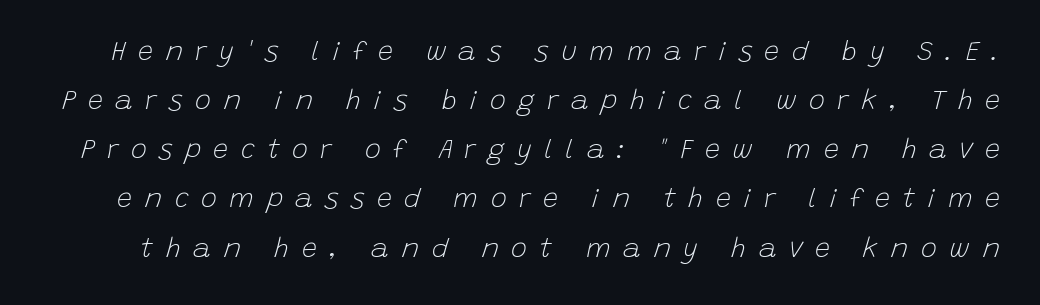
Caption: expanded tracking, letters set apart. Compared with a typical body face, this is equally light or lighter still. The rendering applies a slant to the glyphs. The foot of each line stays bare and open.
